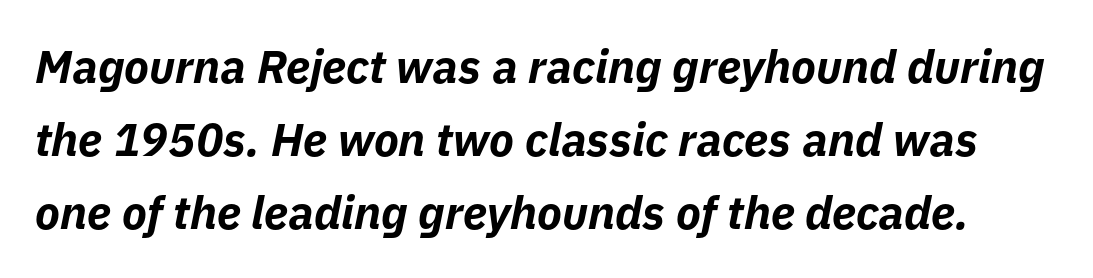
{"italic": "yes", "lean": "right", "slant_degrees": 11, "bold": "yes", "weight": "bold", "width": "normal", "stroke_contrast": "low", "x_height": "medium", "monospaced": "no", "underline": "no", "line_spacing": "normal", "line_spacing_ratio": 1.59, "letter_spacing": "normal", "letter_spacing_em": 0.0, "glyph_px": 46}
